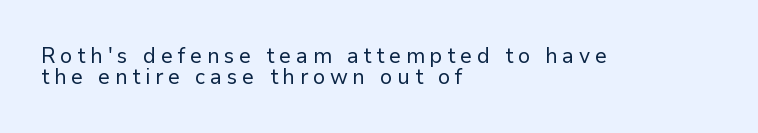
Descenders hang freely into open space. Casual observation: everything's shoved over to the left. These lines have a slow, spaced-out rhythm from letter to letter. Rows of type sit shoulder to shoulder in the vertical direction. Posture: straight, roman, zero tilt. On a weight scale, this lands at 450 or below.
